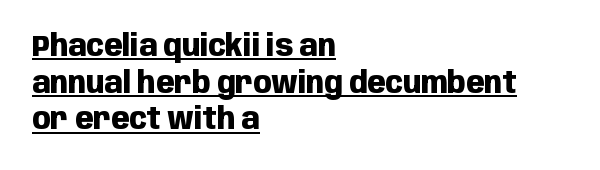
Heavy, bold letterforms. Ordinary non-slanted type is in use. Unlike a traditional serif, this face leaves its strokes unadorned. A typesetter would call this proportional, since set widths differ per character. You could call the tracking neutral — neither tight nor loose. A baseline rule has been typeset under these characters.
